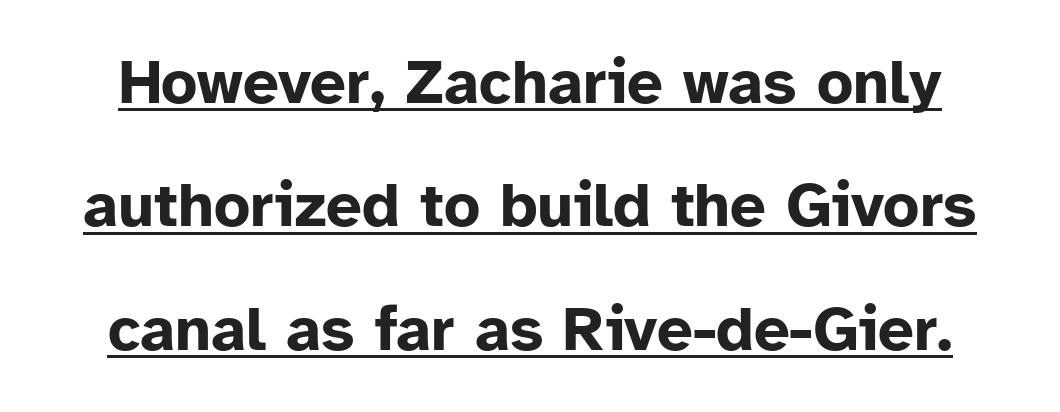
The image shows 63 px bold sans-serif type, upright; set loose line spacing (1.96x), normal letter spacing, underlined; low stroke contrast and a medium x-height.
